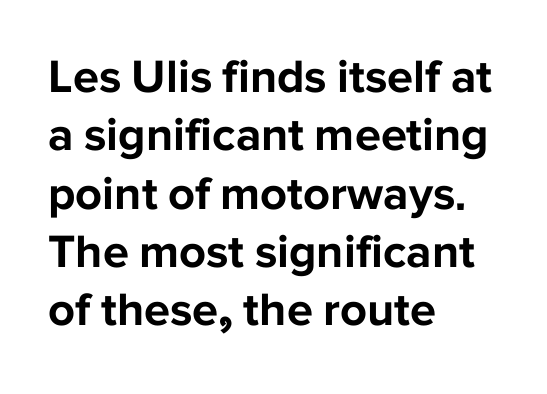
A student would call this left alignment; a typographer would say flush left, rag right. Looks like regular typesetting: each glyph gets only the width it needs. Letters rest on an invisible, unmarked baseline. The face used here has the dense, thick strokes of a bold. What stands out about the letter spacing? Nothing — it is the standard amount.
